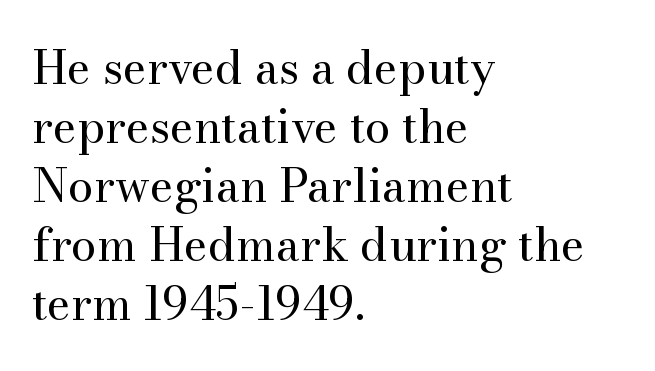
{"serif": "yes", "italic": "no", "bold": "no", "weight": "regular", "width": "normal", "stroke_contrast": "medium", "x_height": "small", "monospaced": "no", "underline": "no", "align": "left", "line_spacing": "normal", "line_spacing_ratio": 1.28, "letter_spacing": "normal", "letter_spacing_em": 0.0, "glyph_px": 46}
